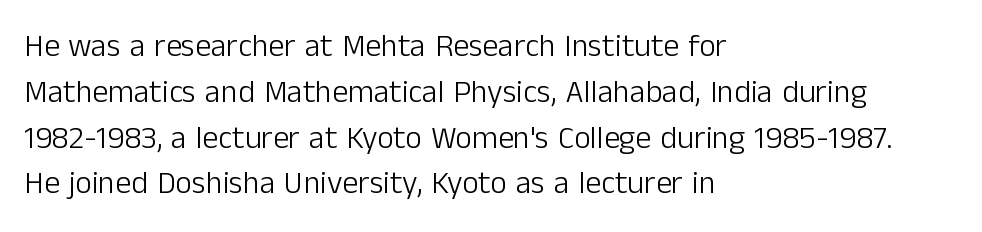
Standard letterfit; no display-style spreading of the glyphs. On a weight scale, this lands at 450 or below. The glyphs in this specimen are sans serif. Each letter keeps its own natural width here, so spacing adapts to shape. The glyphs are unaccompanied by any horizontal stroke below them.
